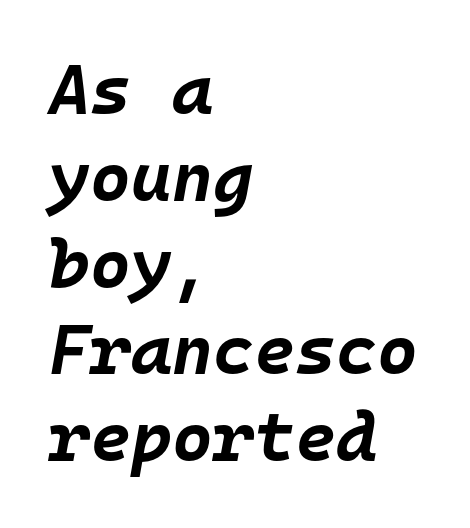
The image shows 70 px bold type, italic (leaning right), monospaced; set left-aligned, line spacing 1.24x, normal letter spacing, not underlined; low stroke contrast and a large x-height.
